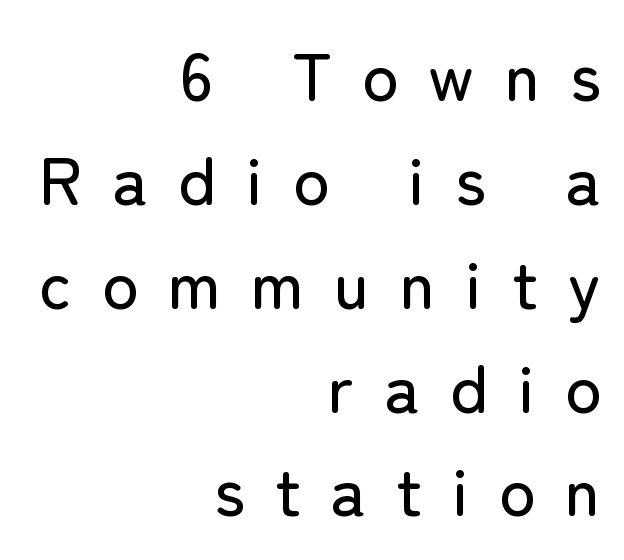
{"serif": "no", "italic": "no", "width": "normal", "stroke_contrast": "low", "x_height": "medium", "monospaced": "no", "underline": "no", "align": "right", "line_spacing": "normal", "line_spacing_ratio": 1.55, "letter_spacing": "wide", "letter_spacing_em": 0.45, "glyph_px": 67}
